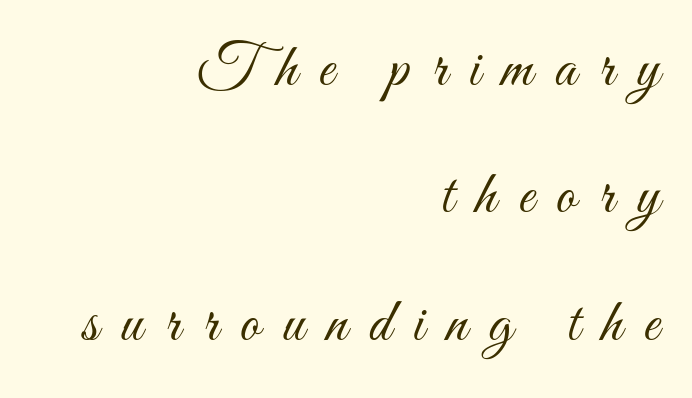
Q: Is the text bold? A: No.
Q: Is the text italic (slanted)? A: Yes.
Q: Is the text underlined? A: No.
Q: How is the paragraph aligned? A: Right-aligned.
Q: Is the spacing between letters normal or unusually wide? A: Unusually wide.
Q: Is the spacing between lines tight, normal or loose? A: Loose.
Q: Width (condensed, normal, or wide)? A: Condensed.
Q: Stroke contrast? A: Medium.
Q: x-height? A: Small.
Q: Monospaced? A: No.
